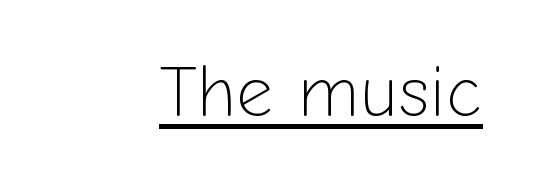
Short and long lines alike share a common ending point at right. The type is set solid horizontally, with unmodified tracking. Italic? Not at all — the glyphs are vertical. Typographically, this falls in the sans-serif category. Compared with undecorated copy, this sample adds a rule below the words.
